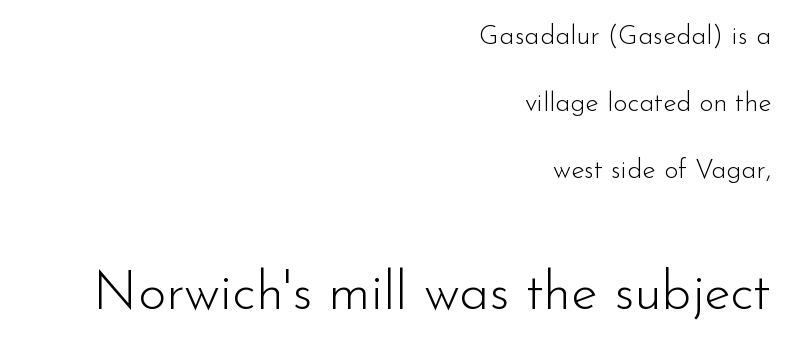
The image shows 54 px light sans-serif type, upright; set right-aligned, loose line spacing (2.49x), normal letter spacing, not underlined; the second (bottom) block is 2.0x larger; low stroke contrast and a small x-height.
